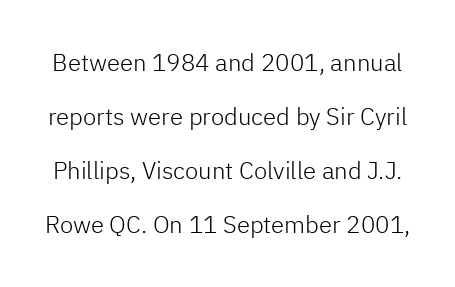
{"italic": "no", "bold": "no", "underline": "no", "line_spacing": "loose", "line_spacing_ratio": 2.25, "letter_spacing": "normal", "letter_spacing_em": 0.0, "glyph_px": 24}
